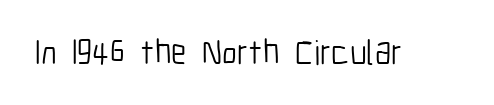
{"serif": "no", "italic": "no", "bold": "no", "weight": "light", "width": "condensed", "stroke_contrast": "low", "x_height": "medium", "monospaced": "no", "underline": "no", "letter_spacing": "normal", "letter_spacing_em": 0.0, "glyph_px": 35}
